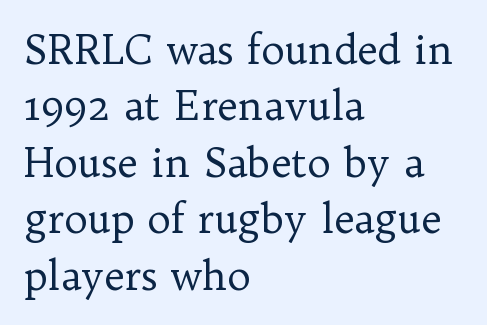
{"serif": "yes", "italic": "no", "bold": "no", "weight": "regular", "width": "normal", "stroke_contrast": "low", "x_height": "medium", "monospaced": "no", "underline": "no", "align": "left", "line_spacing": "normal", "line_spacing_ratio": 1.41, "letter_spacing": "normal", "letter_spacing_em": 0.0, "glyph_px": 40}
